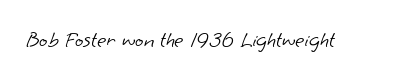
The image shows 22 px text type; set normal letter spacing, not underlined.
